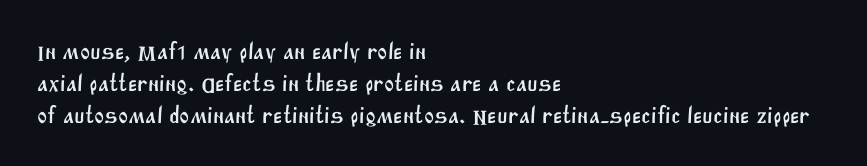
The image shows 24 px text type; set left-aligned, normal line spacing (1.33x), normal letter spacing, not underlined.
